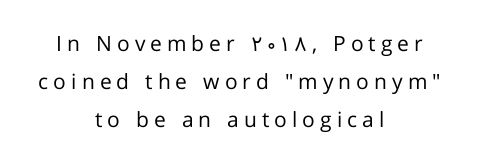
{"italic": "no", "bold": "no", "underline": "no", "align": "center", "line_spacing_ratio": 1.82, "letter_spacing": "wide", "letter_spacing_em": 0.24, "glyph_px": 21}
